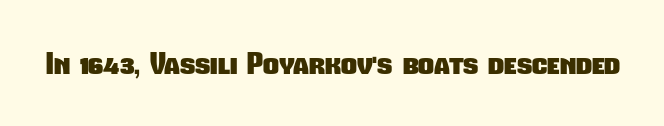
The image shows 31 px heavy, condensed sans-serif type; set normal letter spacing, not underlined; low stroke contrast and a medium x-height.
